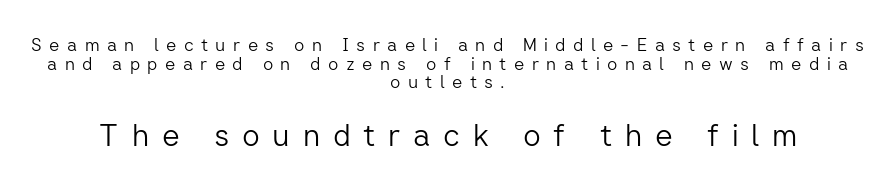
Tightly led — the rows are bunched. This is roman type, the default non-slanted kind. The words here are not underlined. If you folded the block vertically in half, each line would mirror itself in length.
